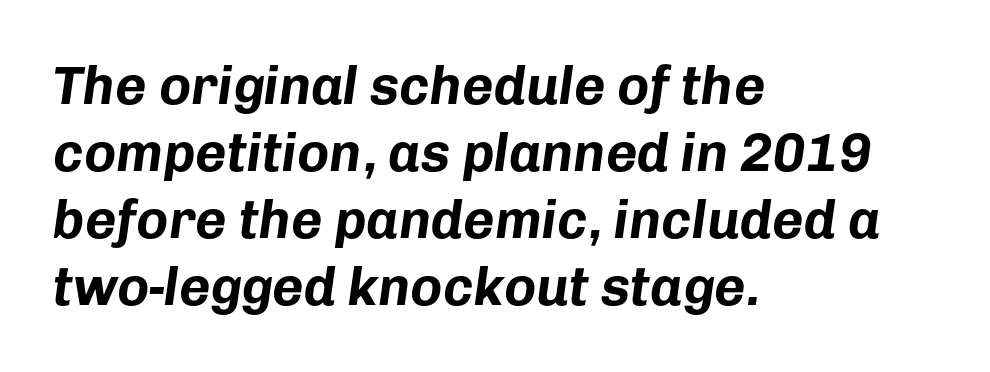
Does the weight exceed regular? Yes, all the way to bold. Typeset ragged right — the left edge is the straight one. The space beneath each line is pristine and unruled. Spacing verdict: proportional, widths tailored to each character. Tracking value appears to be zero — textbook default spacing. The glyphs look as if they've been sheared to an angle.
